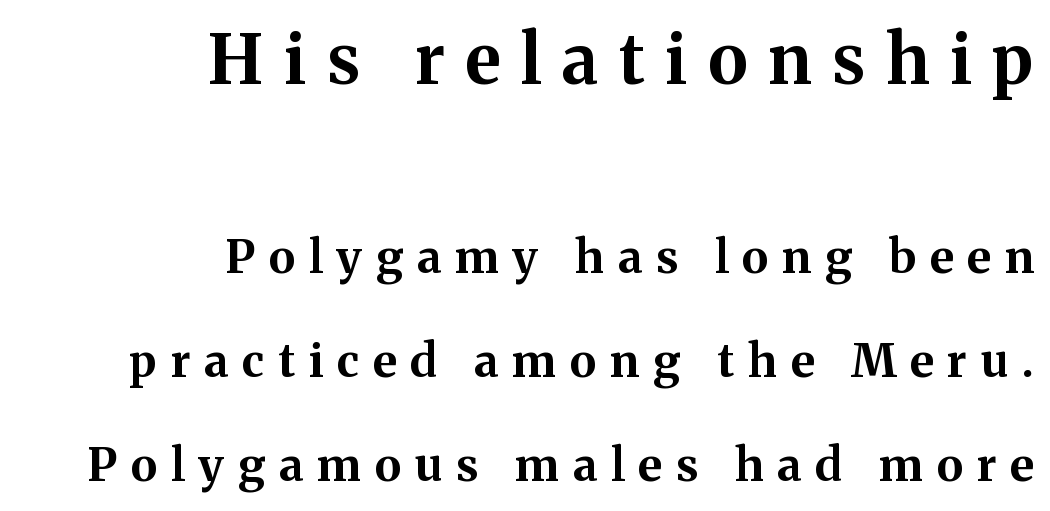
Q: Is the text bold? A: Yes.
Q: Is the text italic (slanted)? A: No, it is upright.
Q: Is the typeface a serif or a sans-serif typeface? A: Serif.
Q: Is the text underlined? A: No.
Q: How is the paragraph aligned? A: Right-aligned.
Q: Is the spacing between letters normal or unusually wide? A: Unusually wide.
Q: Is the spacing between lines tight, normal or loose? A: Loose.
Q: Which block of text is set in a larger size, the first (top) or the second (bottom)? A: The first (top) one.
Q: Width (condensed, normal, or wide)? A: Normal.
Q: Stroke contrast? A: Medium.
Q: x-height? A: Medium.
Q: Monospaced? A: No.
